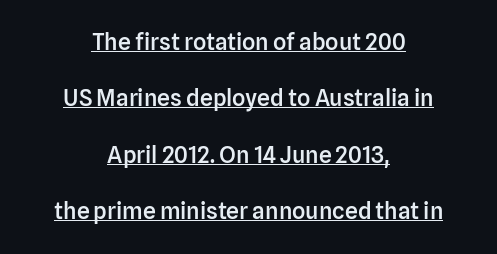
The image shows 23 px text type, upright; set centered, loose line spacing (2.45x), normal letter spacing, underlined.
